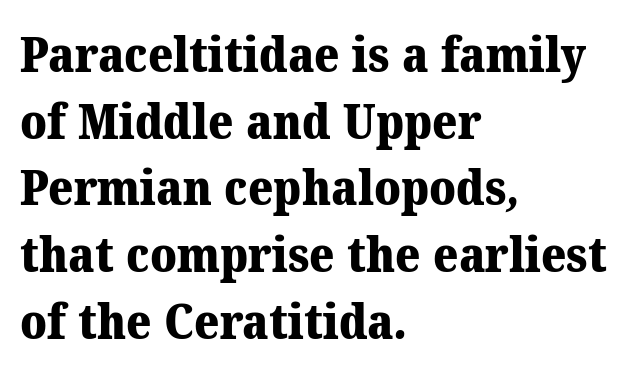
Note the varied advance widths — an 'i' is clearly narrower than an 'm'. Look at the tracking — it's just the regular setting, nothing added. The ragged edge is on the right, which tells us the setting is flush left. Just letters on the line, the space beneath them empty.
